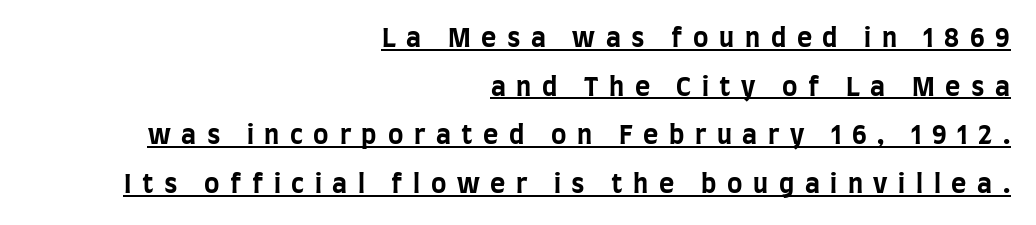
The image shows 26 px bold type, upright; set right-aligned, line spacing 1.87x, unusually wide letter spacing (+0.41 em), underlined.
